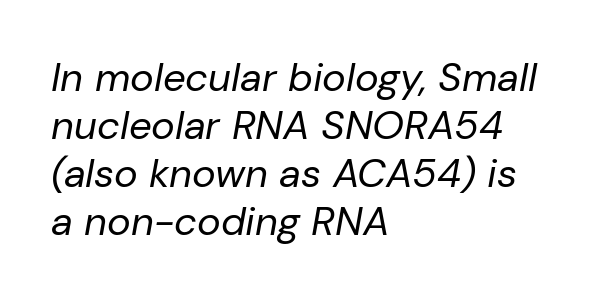
Q: Is the text bold? A: No.
Q: Is the text italic (slanted)? A: Yes, it leans right by about 10 degrees.
Q: Is the text underlined? A: No.
Q: How is the paragraph aligned? A: Left-aligned.
Q: Is the spacing between letters normal or unusually wide? A: Normal.
Q: Width (condensed, normal, or wide)? A: Normal.
Q: Stroke contrast? A: Low.
Q: x-height? A: Medium.
Q: Monospaced? A: No.
